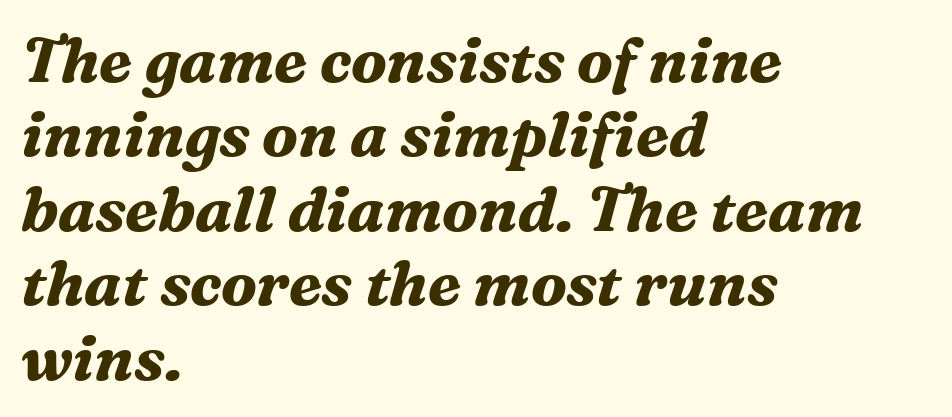
Q: Is the text bold? A: Yes.
Q: Is the text italic (slanted)? A: Yes, it leans right by about 16 degrees.
Q: Is the typeface a serif or a sans-serif typeface? A: Serif.
Q: Is the text underlined? A: No.
Q: How is the paragraph aligned? A: Left-aligned.
Q: Is the spacing between letters normal or unusually wide? A: Normal.
Q: Width (condensed, normal, or wide)? A: Normal.
Q: Stroke contrast? A: Medium.
Q: x-height? A: Medium.
Q: Monospaced? A: No.
